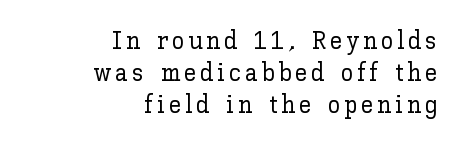
Beneath every word, the page is bare. Alignment: flush right. The space between consecutive lines is moderate. This is roman type, the default non-slanted kind.
